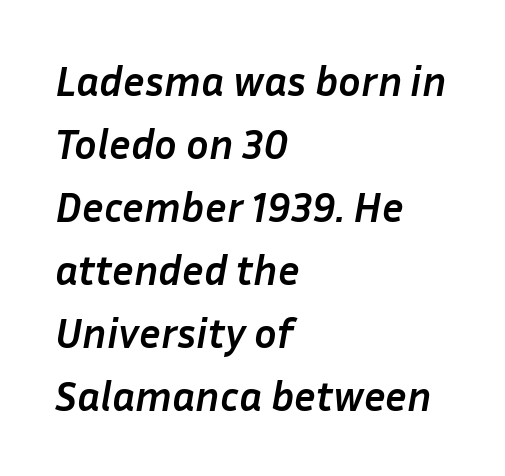
Looks like regular typesetting: each glyph gets only the width it needs. Summary of vertical rhythm: regular, with standard interline spacing. In terms of weight, the rendering is a true, heavy bold. Each line starts at the same left margin while the right side varies. Check the space under the baseline: it is left empty.
